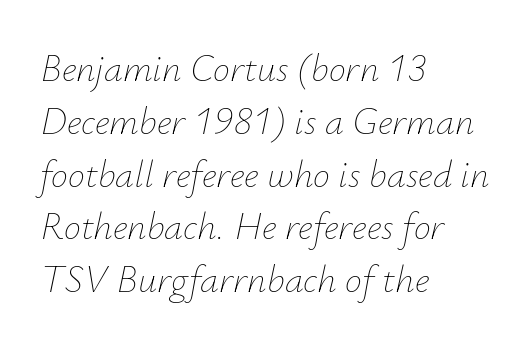
{"italic": "yes", "lean": "right", "slant_degrees": 12, "bold": "no", "weight": "thin", "width": "normal", "stroke_contrast": "low", "x_height": "small", "monospaced": "no", "underline": "no", "align": "left", "line_spacing": "normal", "line_spacing_ratio": 1.39, "letter_spacing": "normal", "letter_spacing_em": 0.0, "glyph_px": 38}
